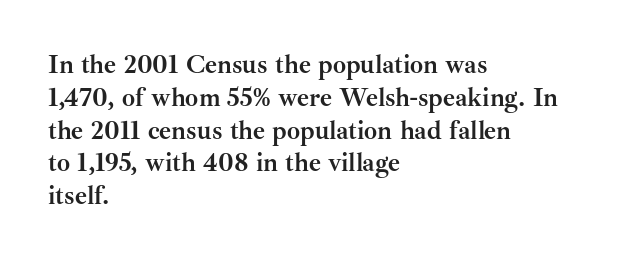
Reading down the column, the eye jumps a familiar distance to each next line. The passage shown is not underscored anywhere. Its strokes are broad and dark, the hallmark of bold type. Quick note: not italic, upright. Observe the ordinary spacing: letters are neighbours, not strangers. Line beginnings align vertically; line endings do not.
